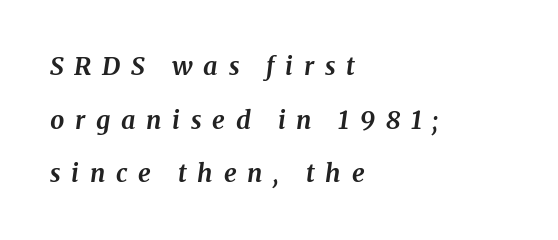
The image shows 25 px bold type, italic (leaning right); set left-aligned, loose line spacing (2.15x), unusually wide letter spacing (+0.43 em), not underlined.
